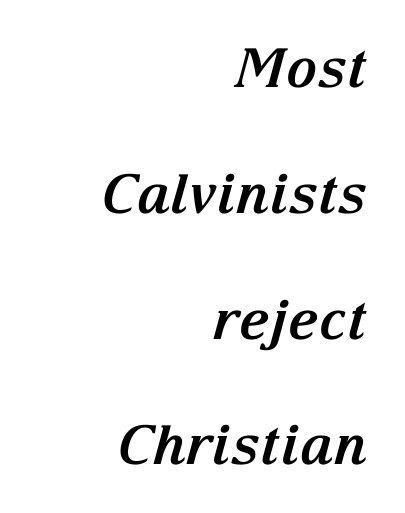
{"serif": "yes", "italic": "yes", "lean": "right", "slant_degrees": 15, "bold": "yes", "weight": "bold", "width": "normal", "stroke_contrast": "medium", "x_height": "medium", "monospaced": "no", "underline": "no", "align": "right", "line_spacing": "loose", "line_spacing_ratio": 2.33, "letter_spacing": "normal", "letter_spacing_em": 0.0, "glyph_px": 54}
